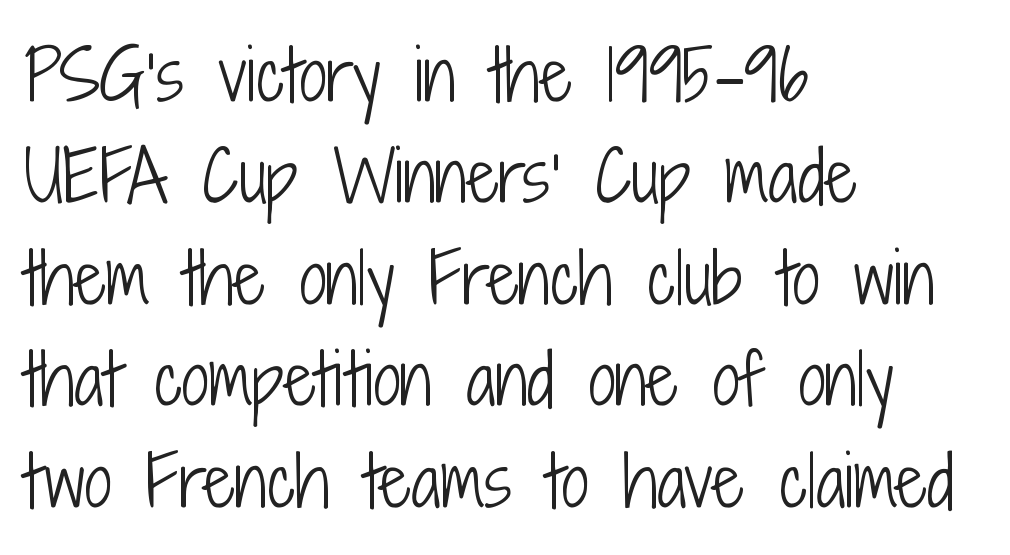
The image shows 69 px light, condensed sans-serif type, upright; set left-aligned, normal line spacing (1.47x), normal letter spacing, not underlined; low stroke contrast and a medium x-height.
